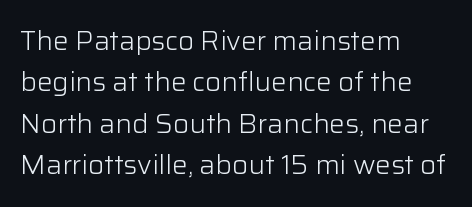
The image shows 26 px text type, upright; set left-aligned, normal line spacing (1.59x), normal letter spacing, not underlined.
